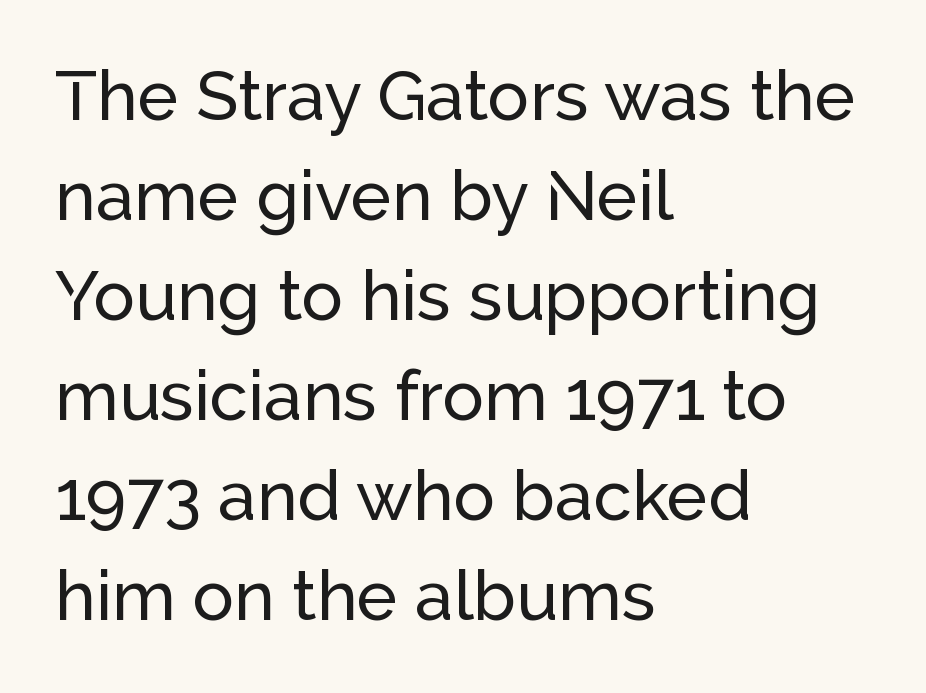
Q: Is the text italic (slanted)? A: No, it is upright.
Q: Is the typeface a serif or a sans-serif typeface? A: Sans-serif.
Q: Is the text underlined? A: No.
Q: How is the paragraph aligned? A: Left-aligned.
Q: Is the spacing between letters normal or unusually wide? A: Normal.
Q: Is the spacing between lines tight, normal or loose? A: Normal.
Q: Width (condensed, normal, or wide)? A: Normal.
Q: Stroke contrast? A: Low.
Q: x-height? A: Medium.
Q: Monospaced? A: No.
